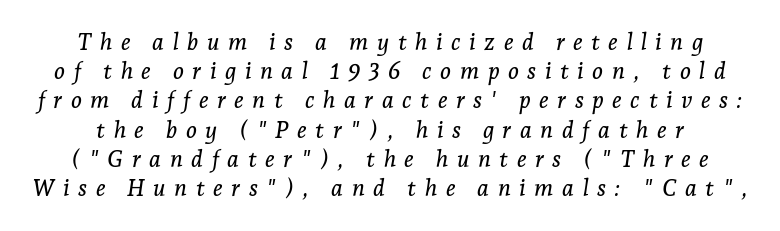
If you measured baseline to baseline, you'd find a middling distance. Caption: expanded tracking, letters set apart. This rendering features lettering with no underline. Posture: slanted.
